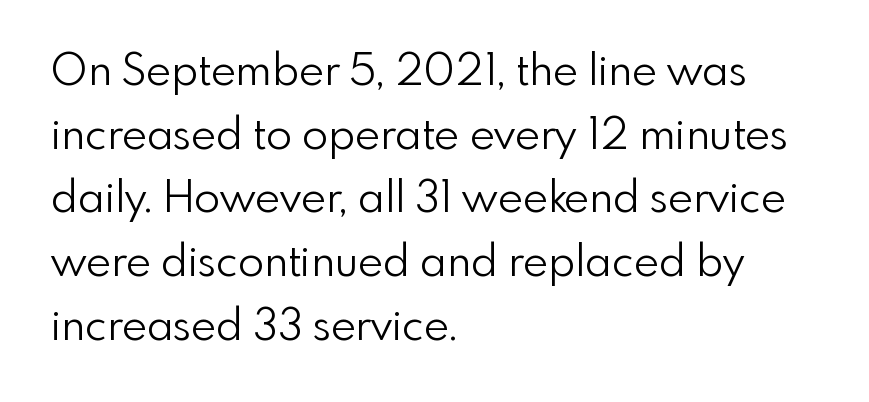
Q: Is the text bold? A: No.
Q: Is the text italic (slanted)? A: No, it is upright.
Q: Is the typeface a serif or a sans-serif typeface? A: Sans-serif.
Q: Is the text underlined? A: No.
Q: How is the paragraph aligned? A: Left-aligned.
Q: Is the spacing between letters normal or unusually wide? A: Normal.
Q: Is the spacing between lines tight, normal or loose? A: Normal.
Q: Width (condensed, normal, or wide)? A: Normal.
Q: Stroke contrast? A: Low.
Q: x-height? A: Small.
Q: Monospaced? A: No.
